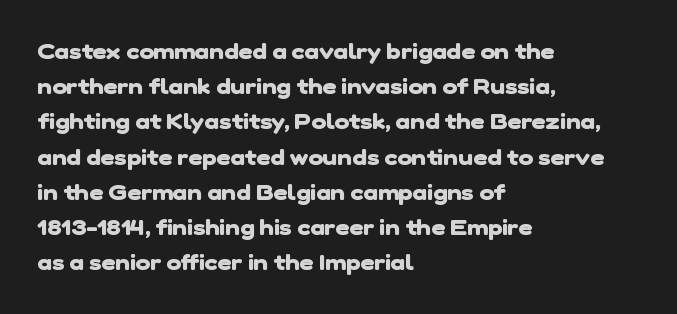
Q: Is the text bold? A: Yes.
Q: Is the text underlined? A: No.
Q: How is the paragraph aligned? A: Left-aligned.
Q: Is the spacing between letters normal or unusually wide? A: Normal.
Q: Is the spacing between lines tight, normal or loose? A: Normal.
